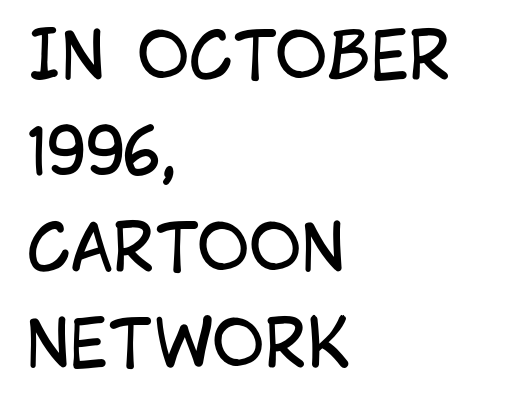
The image shows 64 px regular-weight, condensed sans-serif type, upright; set left-aligned, normal line spacing (1.5x), normal letter spacing, not underlined; low stroke contrast and a large x-height.
